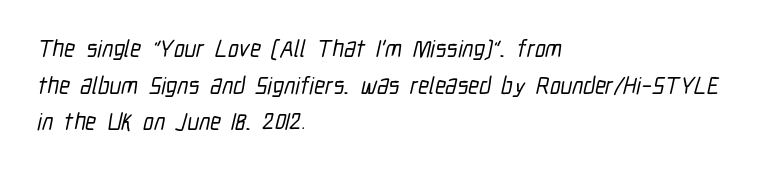
There is no visible air inserted between adjacent glyphs. The text block is weighted toward the left margin, trailing off unevenly rightward. Leading matches the norm, producing a regular column. Anything drawn beneath the words? Only blank space.
